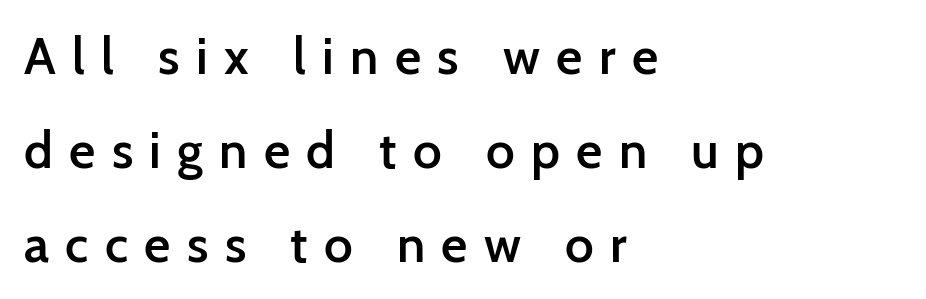
{"serif": "no", "italic": "no", "bold": "semi", "weight": "semibold", "width": "normal", "stroke_contrast": "low", "x_height": "medium", "monospaced": "no", "underline": "no", "align": "left", "line_spacing_ratio": 1.84, "letter_spacing": "wide", "letter_spacing_em": 0.32, "glyph_px": 51}
